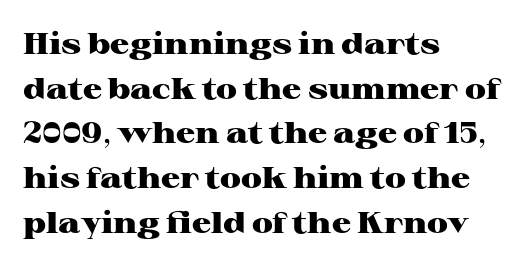
The image shows 30 px heavy, wide serif type, upright; set left-aligned, normal line spacing (1.49x), normal letter spacing, not underlined; high stroke contrast and a medium x-height.
